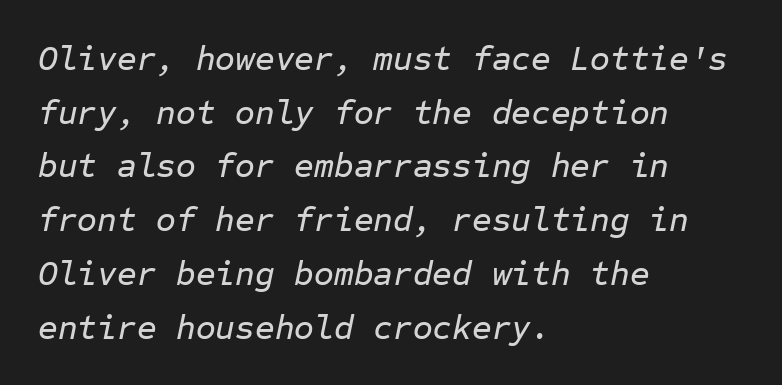
The space between consecutive lines is moderate. Line starts are locked; line ends wander. Italic? Definitely — the glyphs are oblique. Bare-footed words on every line.
